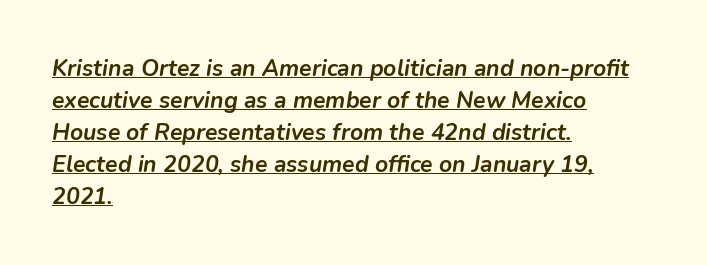
The text block is weighted toward the left margin, trailing off unevenly rightward. Heft: maximum for text — a bold. The rendering keeps characters at their native spacing. The letters are slanted; this is an italic face. Leading matches the norm, producing a regular column.
